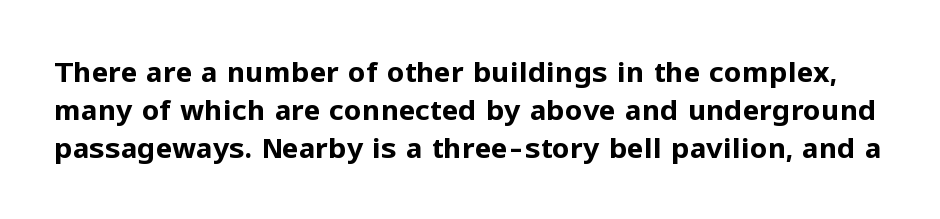
The image shows 28 px bold sans-serif type, upright; set normal line spacing (1.36x), normal letter spacing, not underlined; low stroke contrast and a medium x-height.
